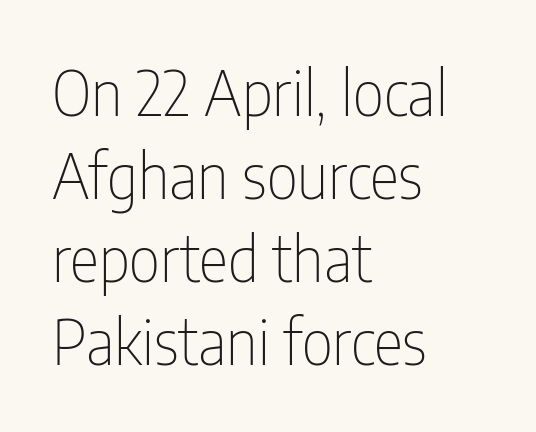
The image shows 62 px thin, condensed sans-serif type, upright; set left-aligned, normal line spacing (1.34x), normal letter spacing, not underlined; low stroke contrast and a medium x-height.
